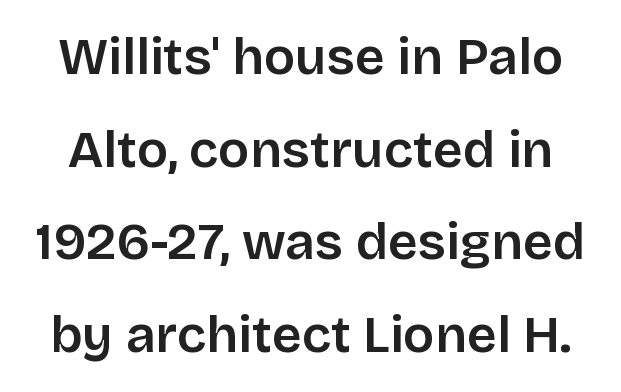
Q: Is the text bold? A: Semi-bold.
Q: Is the text italic (slanted)? A: No, it is upright.
Q: Is the typeface a serif or a sans-serif typeface? A: Sans-serif.
Q: Is the text underlined? A: No.
Q: Is the spacing between letters normal or unusually wide? A: Normal.
Q: Width (condensed, normal, or wide)? A: Normal.
Q: Stroke contrast? A: Low.
Q: x-height? A: Large.
Q: Monospaced? A: No.
